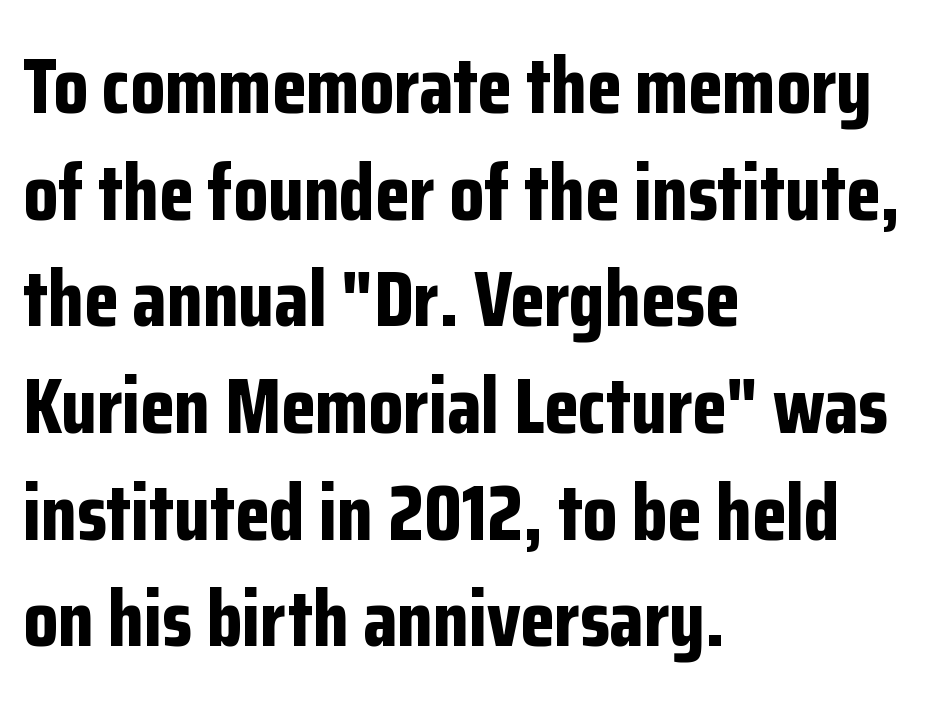
Q: Is the text bold? A: Yes.
Q: Is the text italic (slanted)? A: No, it is upright.
Q: Is the typeface a serif or a sans-serif typeface? A: Sans-serif.
Q: Is the text underlined? A: No.
Q: How is the paragraph aligned? A: Left-aligned.
Q: Is the spacing between letters normal or unusually wide? A: Normal.
Q: Is the spacing between lines tight, normal or loose? A: Normal.
Q: Width (condensed, normal, or wide)? A: Condensed.
Q: Stroke contrast? A: Low.
Q: x-height? A: Medium.
Q: Monospaced? A: No.
